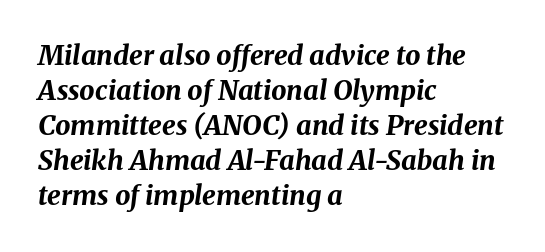
The rows are spaced the way most documents space them. These lines are set flush left with a ragged right edge. Heavy-handed strokes throughout: this text is bold. Clear beneath every line of the passage.
